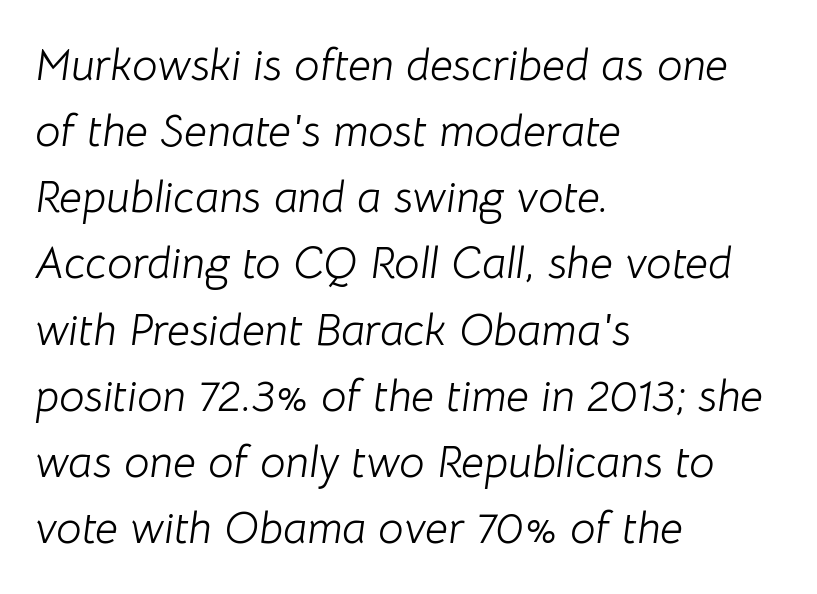
The image shows 45 px light type, italic (leaning right); set left-aligned, normal line spacing (1.47x), normal letter spacing, not underlined; low stroke contrast and a medium x-height.
